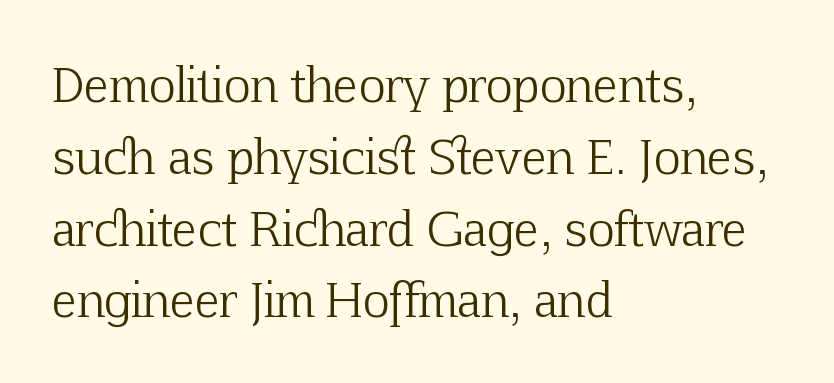
{"serif": "yes", "italic": "no", "bold": "no", "weight": "light", "width": "normal", "stroke_contrast": "low", "x_height": "medium", "monospaced": "no", "underline": "no", "align": "left", "line_spacing": "normal", "line_spacing_ratio": 1.56, "letter_spacing": "normal", "letter_spacing_em": 0.0, "glyph_px": 46}
